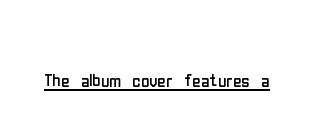
Students, observe the line beneath the letters — that is underlining. You can tell it's not italic because the verticals are truly vertical. Stems here are at most as thick as an everyday book face. Between one letter and the next there's only the usual sliver of space.
